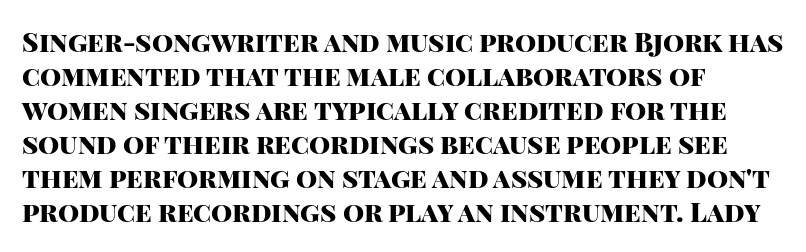
{"italic": "no", "bold": "yes", "underline": "no", "align": "left", "line_spacing": "normal", "line_spacing_ratio": 1.26, "letter_spacing": "normal", "letter_spacing_em": 0.0, "glyph_px": 27}
